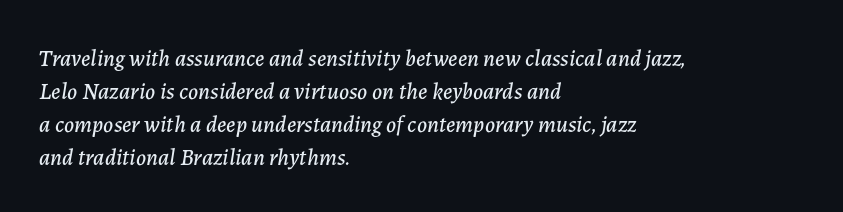
Q: Is the text italic (slanted)? A: Yes, it leans right by about 7 degrees.
Q: Is the text underlined? A: No.
Q: How is the paragraph aligned? A: Left-aligned.
Q: Is the spacing between letters normal or unusually wide? A: Normal.
Q: Is the spacing between lines tight, normal or loose? A: Normal.
